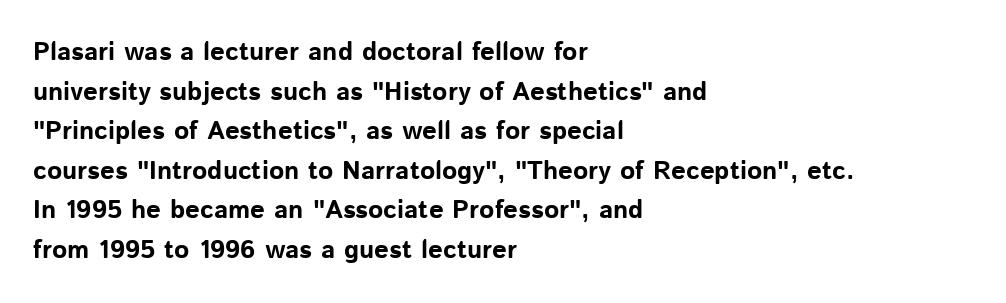
Q: Is the text bold? A: Yes.
Q: Is the text italic (slanted)? A: No, it is upright.
Q: Is the text underlined? A: No.
Q: How is the paragraph aligned? A: Left-aligned.
Q: Is the spacing between letters normal or unusually wide? A: Normal.
Q: Is the spacing between lines tight, normal or loose? A: Normal.
